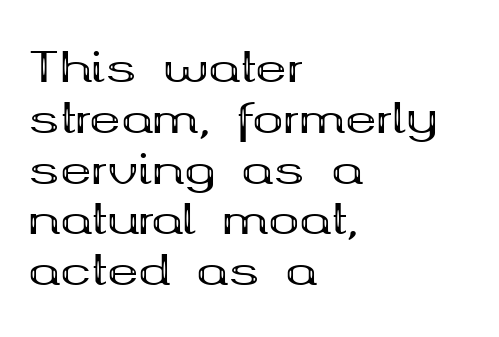
The sample has been set heavy, in full bold. Type without underlining. Looks like regular typesetting: each glyph gets only the width it needs. Each letter's strokes conclude with small projecting serifs.
